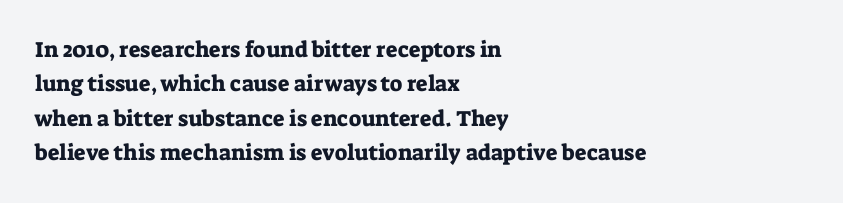
The image shows 22 px text type, upright; set left-aligned, normal line spacing (1.56x), normal letter spacing, not underlined.
